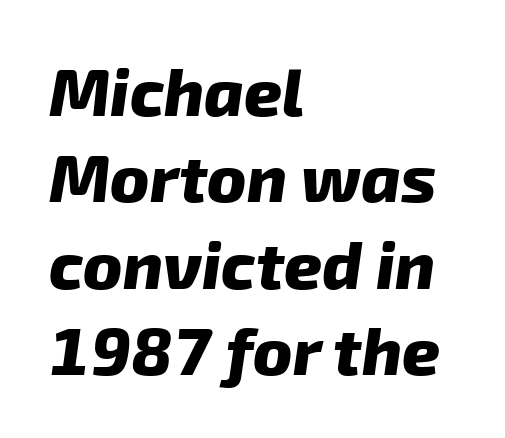
The image shows 66 px heavy sans-serif type; set left-aligned, normal line spacing (1.31x), normal letter spacing, not underlined; low stroke contrast and a medium x-height.
